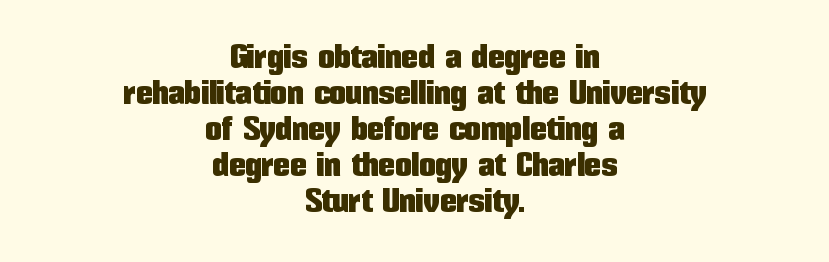
{"serif": "no", "italic": "no", "width": "condensed", "stroke_contrast": "low", "x_height": "medium", "monospaced": "no", "underline": "no", "align": "center", "line_spacing": "tight", "line_spacing_ratio": 1.09, "letter_spacing": "normal", "letter_spacing_em": 0.0, "glyph_px": 33}
